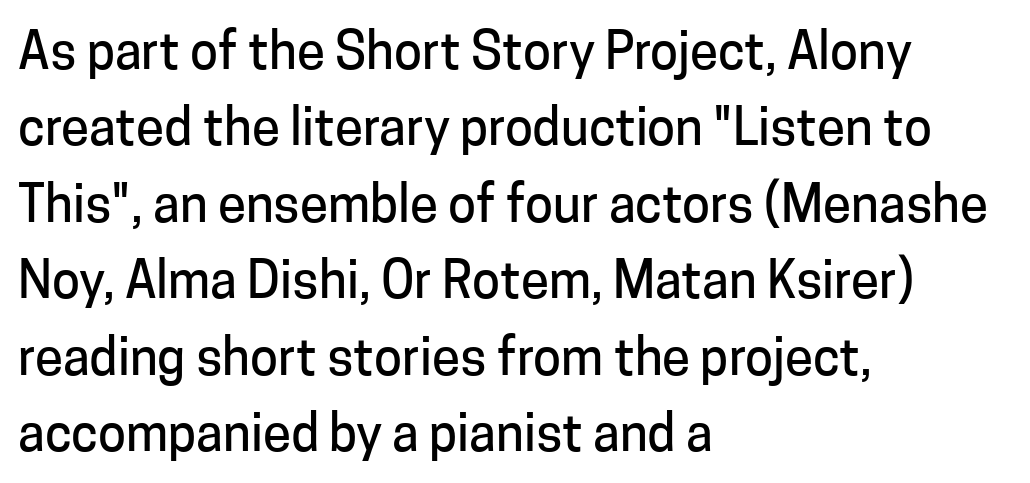
The image shows 51 px sans-serif type, upright; set left-aligned, normal line spacing (1.5x), normal letter spacing, not underlined; low stroke contrast and a medium x-height.
